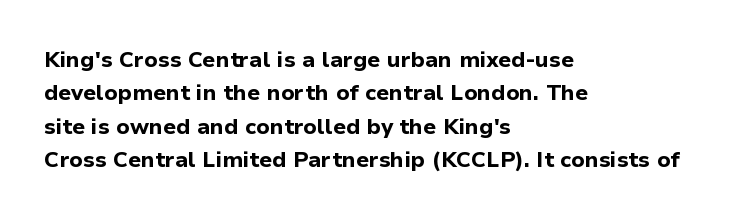
Q: Is the text bold? A: Yes.
Q: Is the text italic (slanted)? A: No, it is upright.
Q: Is the text underlined? A: No.
Q: How is the paragraph aligned? A: Left-aligned.
Q: Is the spacing between letters normal or unusually wide? A: Normal.
Q: Is the spacing between lines tight, normal or loose? A: Normal.
